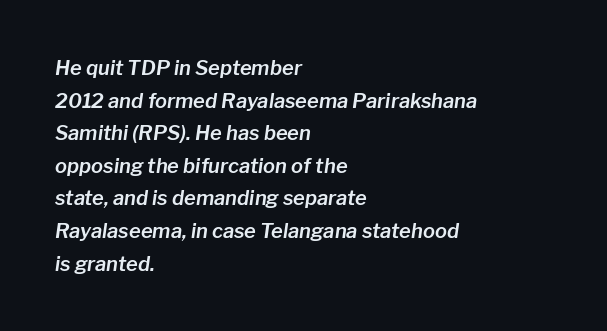
Q: Is the text italic (slanted)? A: Yes, it leans right by about 8 degrees.
Q: Is the text underlined? A: No.
Q: How is the paragraph aligned? A: Left-aligned.
Q: Is the spacing between letters normal or unusually wide? A: Normal.
Q: Is the spacing between lines tight, normal or loose? A: Normal.
